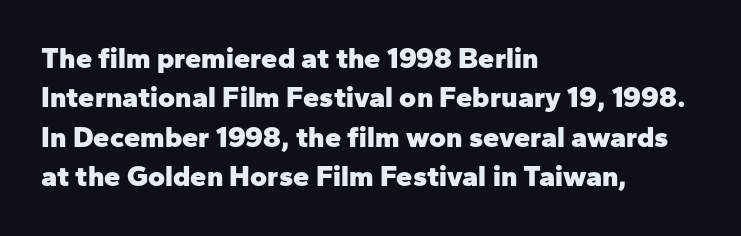
Q: Is the text bold? A: Yes.
Q: Is the text italic (slanted)? A: No, it is upright.
Q: Is the typeface a serif or a sans-serif typeface? A: Sans-serif.
Q: Is the text underlined? A: No.
Q: How is the paragraph aligned? A: Left-aligned.
Q: Is the spacing between letters normal or unusually wide? A: Normal.
Q: Is the spacing between lines tight, normal or loose? A: Normal.
Q: Width (condensed, normal, or wide)? A: Normal.
Q: Stroke contrast? A: Low.
Q: x-height? A: Medium.
Q: Monospaced? A: No.
